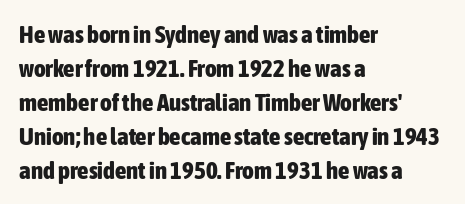
Q: Is the text bold? A: Yes.
Q: Is the text italic (slanted)? A: No, it is upright.
Q: Is the text underlined? A: No.
Q: How is the paragraph aligned? A: Left-aligned.
Q: Is the spacing between letters normal or unusually wide? A: Normal.
Q: Is the spacing between lines tight, normal or loose? A: Normal.
